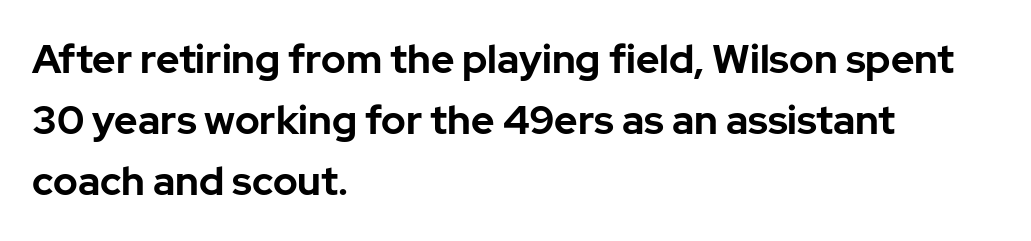
{"serif": "no", "italic": "no", "bold": "yes", "weight": "bold", "width": "normal", "stroke_contrast": "low", "x_height": "medium", "monospaced": "no", "underline": "no", "align": "left", "line_spacing": "normal", "line_spacing_ratio": 1.53, "letter_spacing": "normal", "letter_spacing_em": 0.0, "glyph_px": 40}
